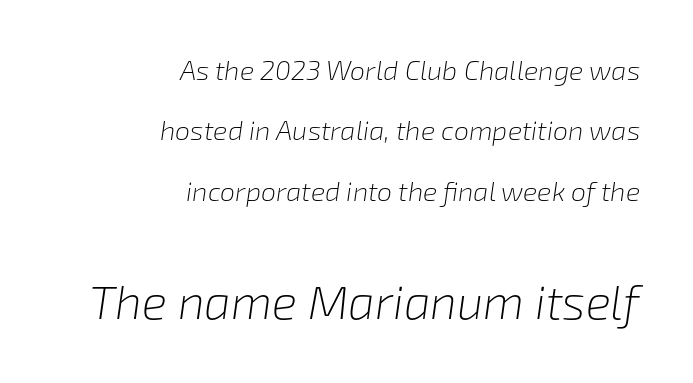
Q: Is the text bold? A: No.
Q: Is the text italic (slanted)? A: Yes, it leans right by about 8 degrees.
Q: Is the text underlined? A: No.
Q: How is the paragraph aligned? A: Right-aligned.
Q: Is the spacing between letters normal or unusually wide? A: Normal.
Q: Is the spacing between lines tight, normal or loose? A: Loose.
Q: Which block of text is set in a larger size, the first (top) or the second (bottom)? A: The second (bottom) one.
Q: Width (condensed, normal, or wide)? A: Normal.
Q: Stroke contrast? A: Low.
Q: x-height? A: Medium.
Q: Monospaced? A: No.
